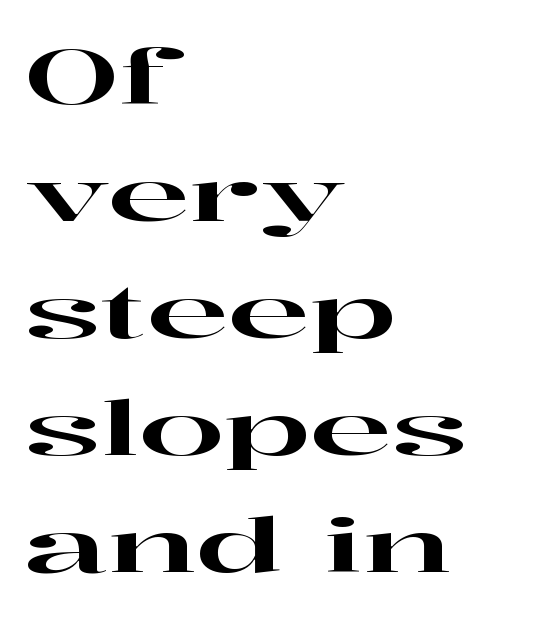
Q: Is the text italic (slanted)? A: No, it is upright.
Q: Is the typeface a serif or a sans-serif typeface? A: Serif.
Q: Is the text underlined? A: No.
Q: How is the paragraph aligned? A: Left-aligned.
Q: Is the spacing between letters normal or unusually wide? A: Normal.
Q: Is the spacing between lines tight, normal or loose? A: Normal.
Q: Width (condensed, normal, or wide)? A: Wide.
Q: Stroke contrast? A: High.
Q: x-height? A: Medium.
Q: Monospaced? A: No.
